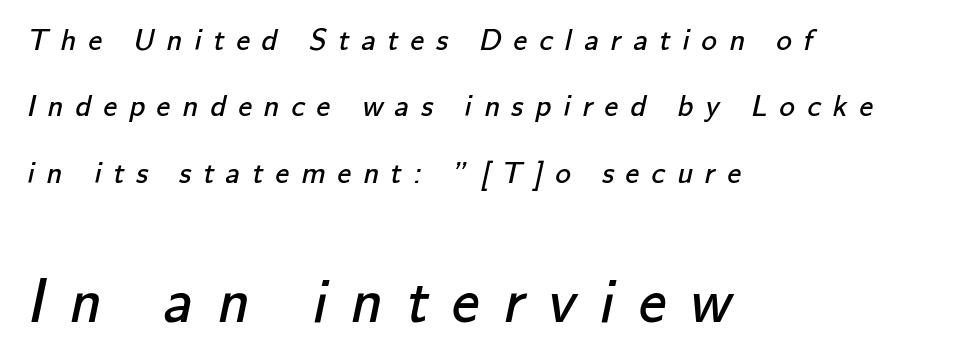
{"serif": "no", "bold": "no", "weight": "regular", "width": "normal", "stroke_contrast": "low", "x_height": "small", "monospaced": "no", "underline": "no", "align": "left", "line_spacing": "loose", "line_spacing_ratio": 2.14, "letter_spacing": "wide", "letter_spacing_em": 0.38, "larger_block": "second", "size_ratio": 2.0, "glyph_px": 62}
